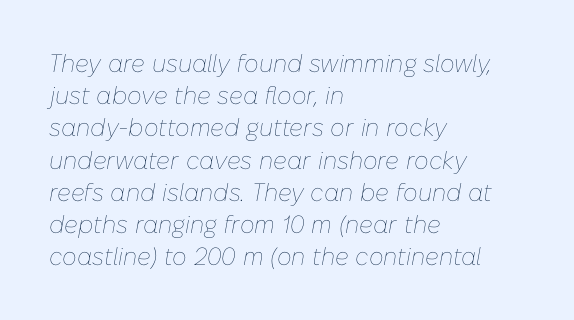
Compared with ordinary roman type, these characters are visibly tilted. The line-height multiplier appears to be the usual default. Words float on clear page, feet unadorned. Heaviness? Minimal to ordinary, like unemphasized prose.
